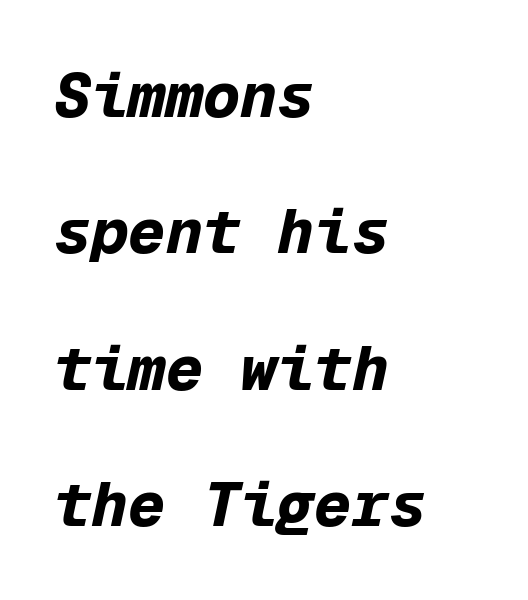
The typesetter chose a ragged-right arrangement here. The zone under the glyphs is completely vacant. The letters are slanted; this is an italic face. The letters sit at their default tracking, neither squeezed nor spread. Set as a true bold cut, around the 700 mark. Compared with typical paragraphs, the rows here are farther apart.
